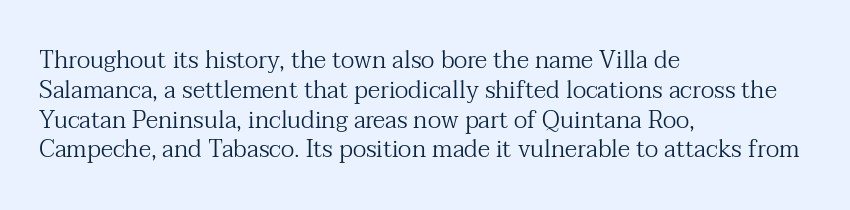
If you drew a line through each stem, it would be perfectly vertical. Tracking value appears to be zero — textbook default spacing. The rag falls on the right side of this text block. The face looks like a standard text weight, possibly lighter. The string is rendered with underlining switched off.
